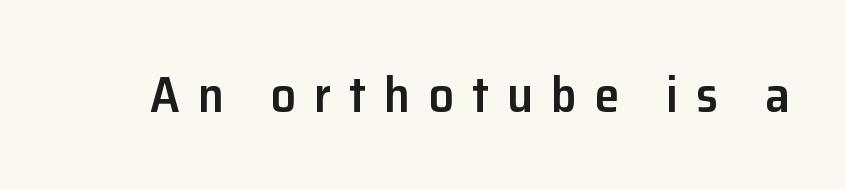
Q: Is the text bold? A: Semi-bold.
Q: Is the text italic (slanted)? A: No, it is upright.
Q: Is the typeface a serif or a sans-serif typeface? A: Sans-serif.
Q: Is the text underlined? A: No.
Q: Is the spacing between letters normal or unusually wide? A: Unusually wide.
Q: Width (condensed, normal, or wide)? A: Normal.
Q: Stroke contrast? A: Low.
Q: x-height? A: Medium.
Q: Monospaced? A: No.
